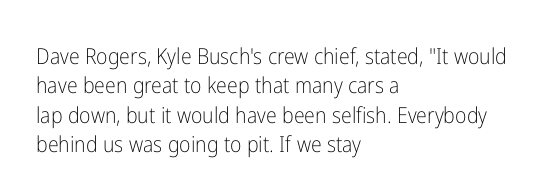
{"italic": "no", "bold": "no", "underline": "no", "align": "left", "line_spacing": "normal", "line_spacing_ratio": 1.33, "letter_spacing": "normal", "letter_spacing_em": 0.0, "glyph_px": 22}
